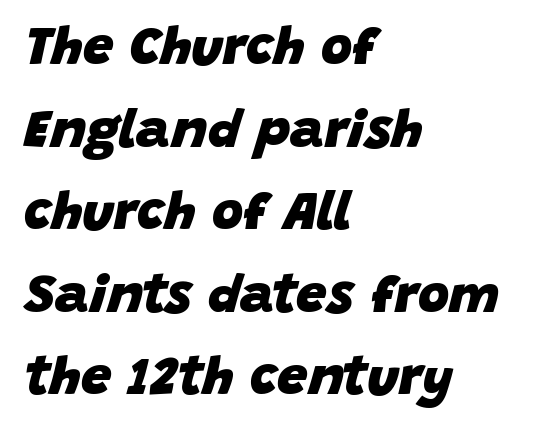
{"italic": "yes", "lean": "right", "slant_degrees": 15, "bold": "yes", "weight": "heavy", "width": "normal", "stroke_contrast": "low", "x_height": "large", "monospaced": "no", "underline": "no", "align": "left", "line_spacing": "normal", "line_spacing_ratio": 1.53, "letter_spacing": "normal", "letter_spacing_em": 0.0, "glyph_px": 54}
